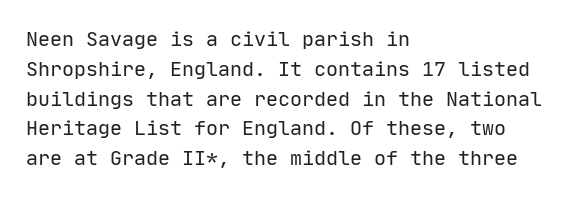
{"italic": "no", "bold": "no", "underline": "no", "align": "left", "line_spacing": "normal", "line_spacing_ratio": 1.49, "letter_spacing": "normal", "letter_spacing_em": 0.0, "glyph_px": 20}
